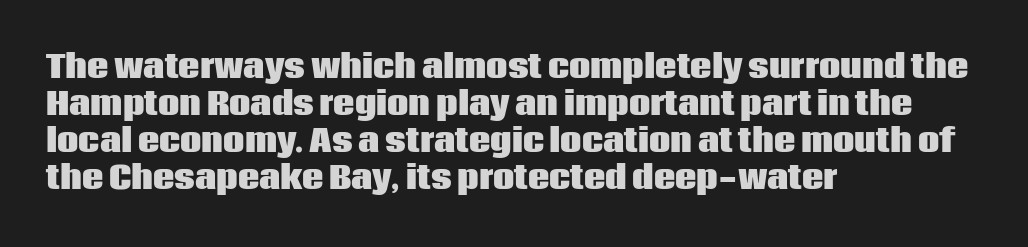
The image shows 30 px heavy sans-serif type, upright; set left-aligned, line spacing 1.23x, normal letter spacing, not underlined; low stroke contrast and a large x-height.
